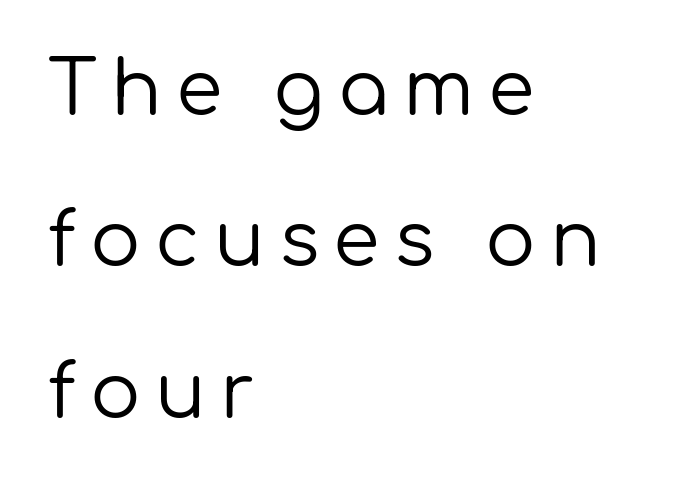
{"serif": "no", "italic": "no", "bold": "no", "weight": "regular", "width": "normal", "stroke_contrast": "low", "x_height": "medium", "monospaced": "no", "underline": "no", "align": "left", "line_spacing": "loose", "line_spacing_ratio": 2.02, "glyph_px": 75}
